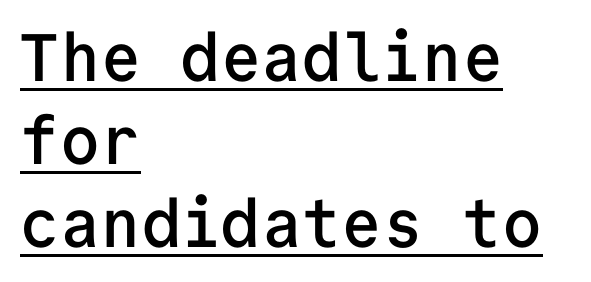
Q: Is the text bold? A: Semi-bold.
Q: Is the text italic (slanted)? A: No, it is upright.
Q: Is the typeface a serif or a sans-serif typeface? A: Sans-serif.
Q: Is the text underlined? A: Yes.
Q: How is the paragraph aligned? A: Left-aligned.
Q: Is the spacing between letters normal or unusually wide? A: Normal.
Q: Width (condensed, normal, or wide)? A: Normal.
Q: Stroke contrast? A: Low.
Q: x-height? A: Medium.
Q: Monospaced? A: Yes.
